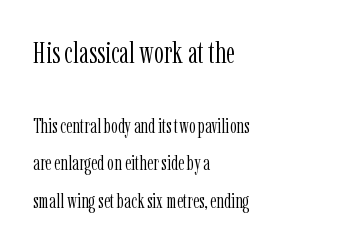
What kind of face is this? One with serifs. A bare baseline throughout the passage. Type size steps down from the first block to the second. Caption: standard tracking, unaltered. This is roman type, the default non-slanted kind. Here the designer chose a conventional face with non-uniform glyph widths.
